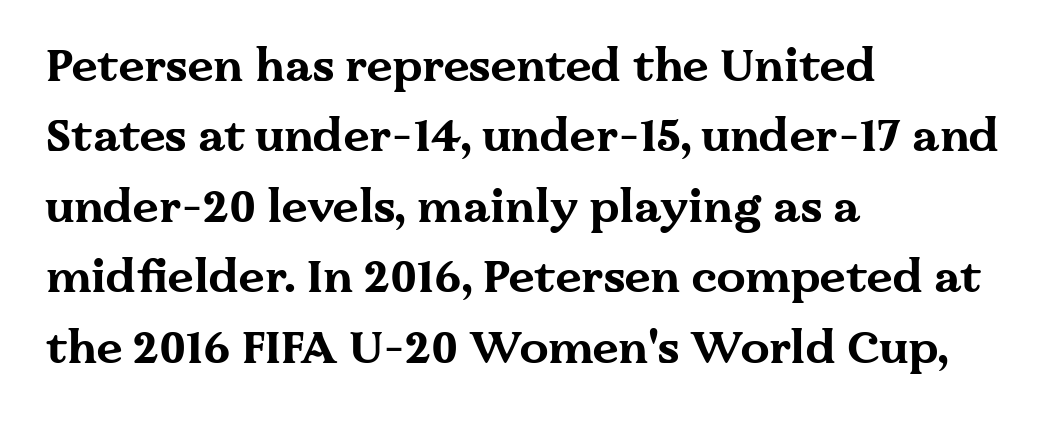
If you drew a line through each stem, it would be perfectly vertical. Thick stems and heavy bowls — unmistakably bold. Old-style or modern, the face here clearly has serifs. The type is set solid horizontally, with unmodified tracking.
